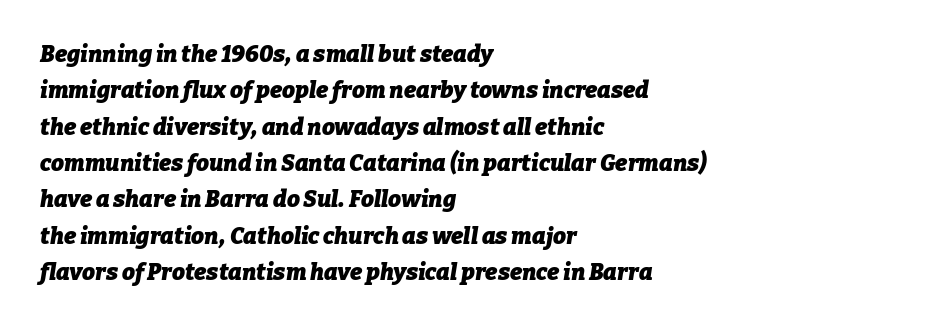
{"italic": "yes", "lean": "right", "slant_degrees": 9, "bold": "yes", "underline": "no", "align": "left", "line_spacing": "normal", "line_spacing_ratio": 1.58, "letter_spacing": "normal", "letter_spacing_em": 0.0, "glyph_px": 23}
